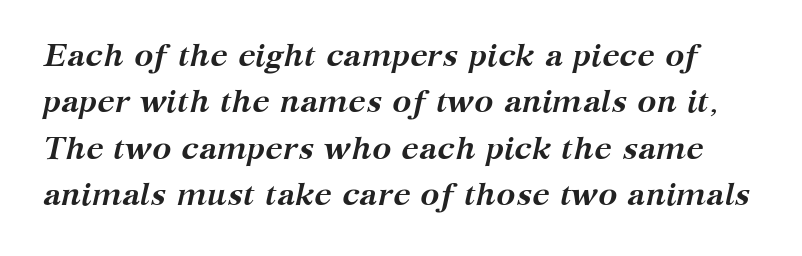
The image shows 32 px semibold serif type, italic (leaning right); set normal line spacing (1.45x), normal letter spacing, not underlined; medium stroke contrast and a medium x-height.
